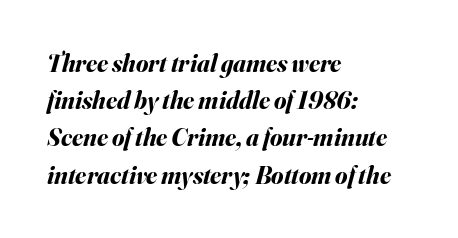
Notice how the stems are inclined rather than vertical — that's the hallmark of italics. The rag falls on the right side of this text block. Decoration check: the copy has no underline. Evenly set lines give the paragraph a standard silhouette.
